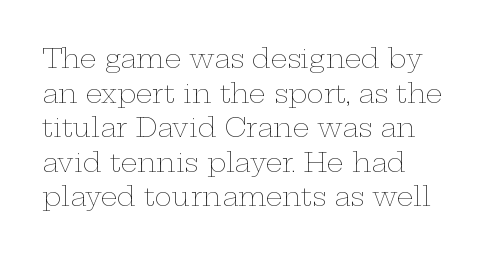
Q: Is the text bold? A: No.
Q: Is the text italic (slanted)? A: No, it is upright.
Q: Is the text underlined? A: No.
Q: Is the spacing between letters normal or unusually wide? A: Normal.
Q: Is the spacing between lines tight, normal or loose? A: Normal.
